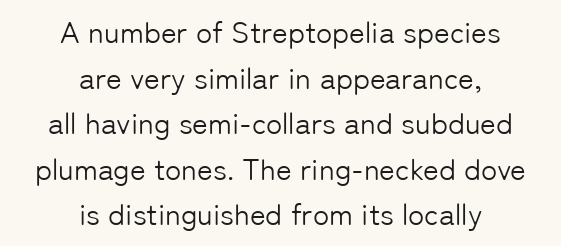
The image shows 30 px light sans-serif type, upright; set centered, normal line spacing (1.52x), normal letter spacing, not underlined; low stroke contrast and a medium x-height.
